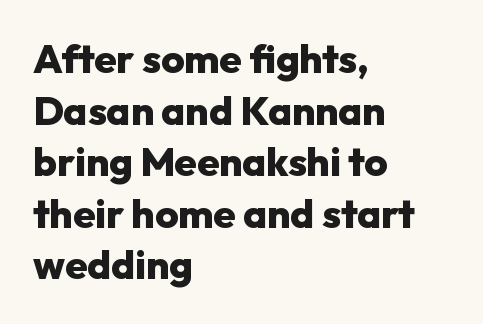
The image shows 40 px heavy sans-serif type, upright; set left-aligned, normal line spacing (1.29x), normal letter spacing, not underlined; low stroke contrast and a medium x-height.
